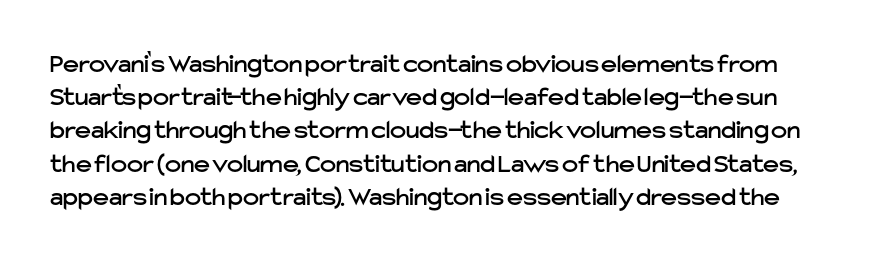
The image shows 27 px text type, upright; set line spacing 1.23x, normal letter spacing, not underlined.
